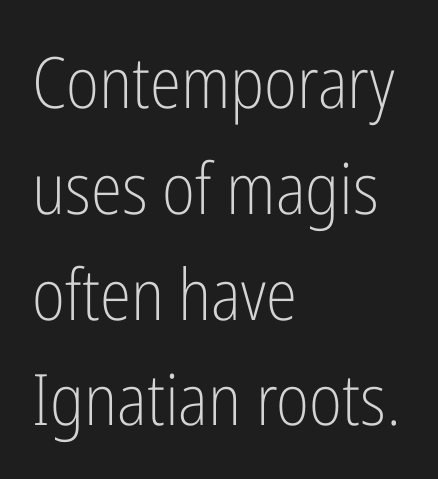
The rendering uses natural spacing where letterforms have individual widths. Honestly, the letter spacing is just normal — you wouldn't notice it. The cut favours lightness, reaching ordinary text weight at its darkest. Where is the straight margin? On the left. Reading down the column, the eye jumps a familiar distance to each next line. This sample uses an upright cut, with every glyph sitting square on the baseline.
